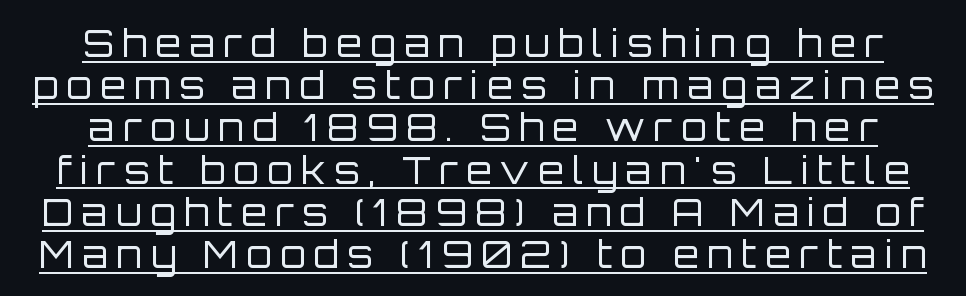
Serifs: no, the terminals of the letterforms are clean. The rendering uses a small line-height, squeezing the rows. Weight: not bold — regular or lighter. The font's upright variant was chosen for this text. A typesetter would call this proportional, since set widths differ per character.
